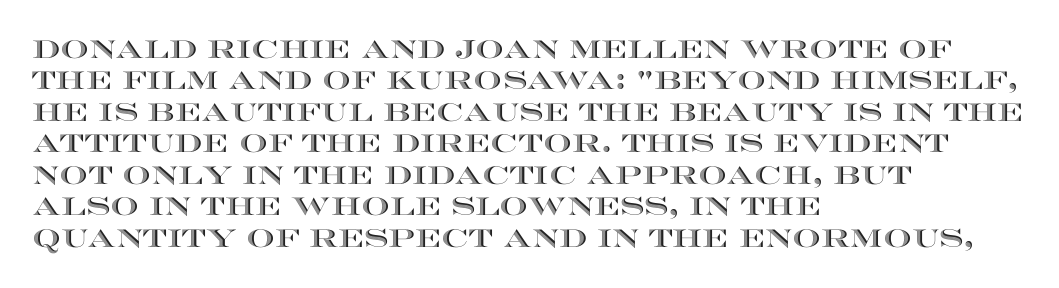
The image shows 25 px text type, upright; set left-aligned, normal line spacing (1.26x), normal letter spacing, not underlined.
